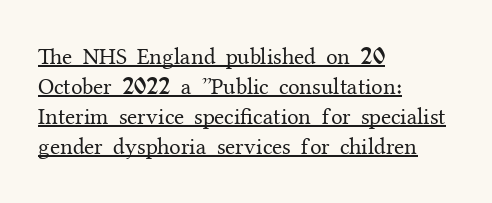
The image shows 23 px text type, upright; set left-aligned, normal line spacing (1.3x), normal letter spacing, underlined.
